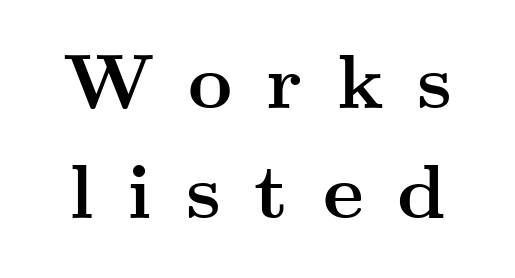
Q: Is the text bold? A: Yes.
Q: Is the text italic (slanted)? A: No, it is upright.
Q: Is the typeface a serif or a sans-serif typeface? A: Serif.
Q: Is the text underlined? A: No.
Q: Is the spacing between letters normal or unusually wide? A: Unusually wide.
Q: Is the spacing between lines tight, normal or loose? A: Normal.
Q: Width (condensed, normal, or wide)? A: Wide.
Q: Stroke contrast? A: Medium.
Q: x-height? A: Small.
Q: Monospaced? A: No.
